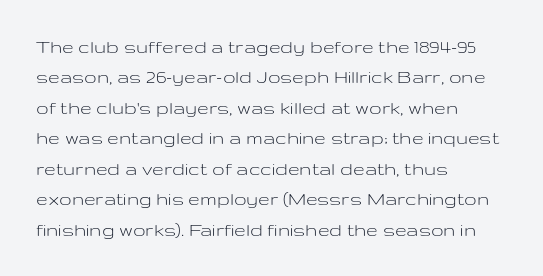
Letter spacing: default. Ink coverage per letter is moderate at most. The rag falls on the right side of this text block. Descenders are the only things crossing below the line. This block has exactly the height ordinary leading produces. This is the regular roman posture of the typeface.
